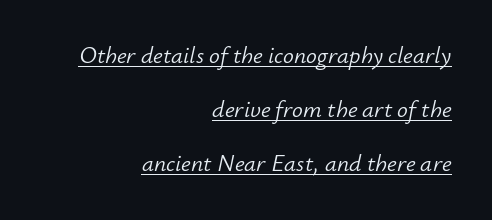
The image shows 24 px text type, italic (leaning right); set right-aligned, loose line spacing (2.26x), normal letter spacing, underlined.
